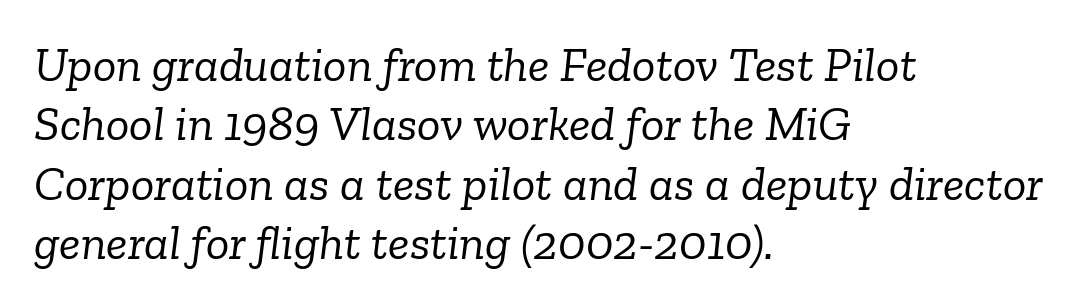
{"serif": "yes", "italic": "yes", "lean": "right", "slant_degrees": 6, "bold": "no", "weight": "light", "width": "normal", "stroke_contrast": "low", "x_height": "medium", "monospaced": "no", "underline": "no", "align": "left", "line_spacing_ratio": 1.21, "letter_spacing": "normal", "letter_spacing_em": 0.0, "glyph_px": 49}
